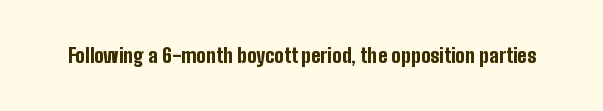
{"italic": "no", "bold": "yes", "underline": "no", "letter_spacing": "normal", "letter_spacing_em": 0.0, "glyph_px": 20}
